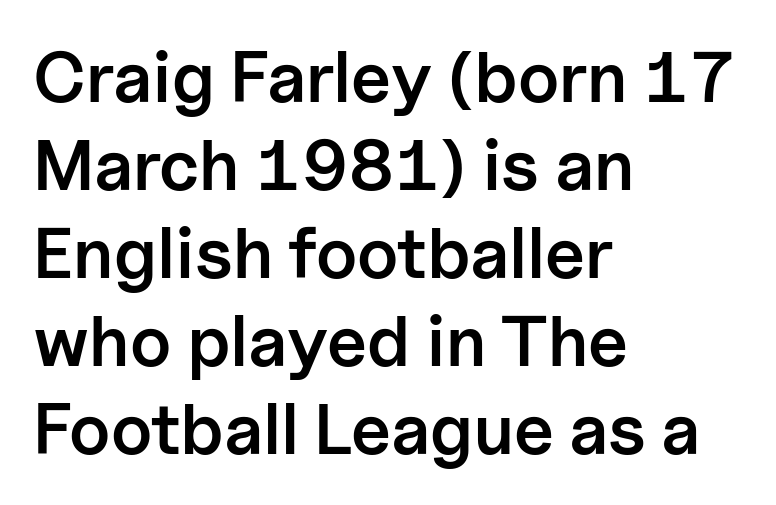
{"serif": "no", "italic": "no", "bold": "semi", "weight": "semibold", "width": "normal", "stroke_contrast": "low", "x_height": "medium", "monospaced": "no", "underline": "no", "align": "left", "line_spacing_ratio": 1.24, "letter_spacing": "normal", "letter_spacing_em": 0.0, "glyph_px": 71}
